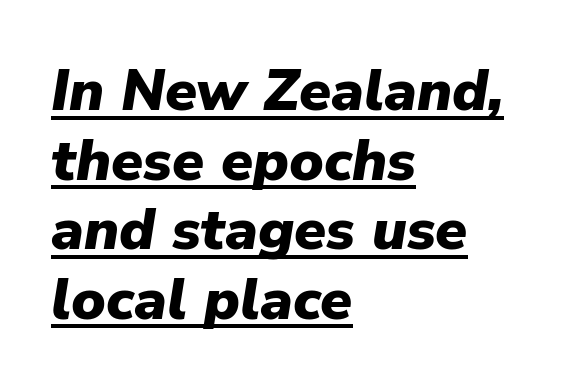
The image shows 58 px heavy type, italic (leaning right); set left-aligned, line spacing 1.2x, normal letter spacing, underlined; low stroke contrast and a medium x-height.
